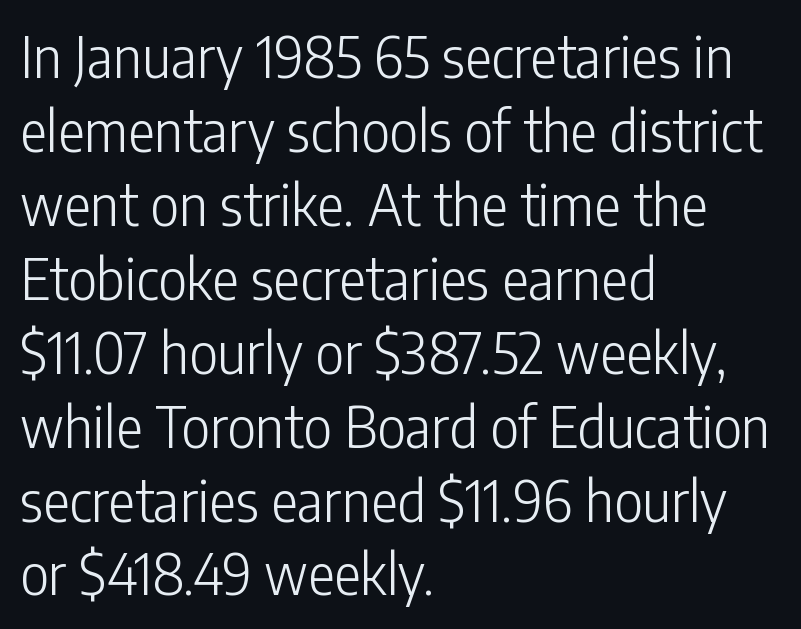
{"serif": "no", "italic": "no", "bold": "no", "weight": "light", "width": "condensed", "stroke_contrast": "low", "x_height": "medium", "monospaced": "no", "underline": "no", "align": "left", "line_spacing": "normal", "line_spacing_ratio": 1.32, "letter_spacing": "normal", "letter_spacing_em": 0.0, "glyph_px": 56}
